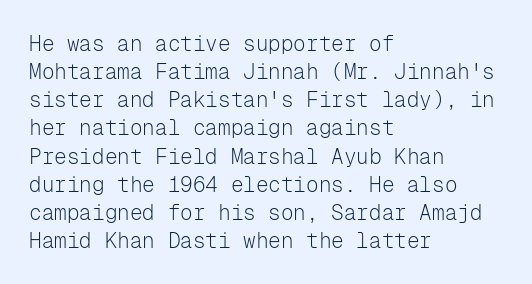
The image shows 21 px text type, upright; set left-aligned, normal line spacing (1.34x), normal letter spacing, not underlined.
